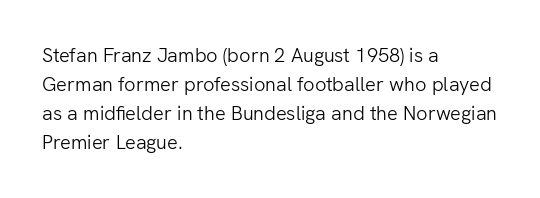
{"italic": "no", "bold": "no", "underline": "no", "align": "left", "line_spacing": "normal", "line_spacing_ratio": 1.45, "letter_spacing": "normal", "letter_spacing_em": 0.0, "glyph_px": 20}
